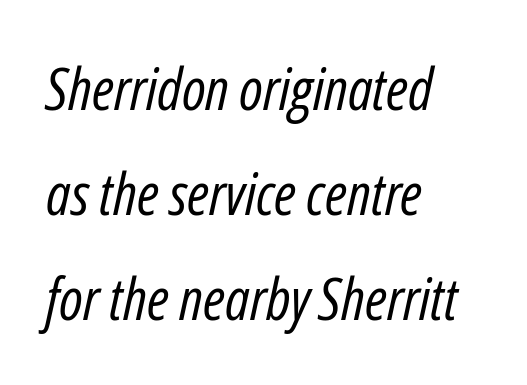
{"italic": "yes", "lean": "right", "slant_degrees": 12, "bold": "no", "weight": "regular", "width": "condensed", "stroke_contrast": "low", "x_height": "medium", "monospaced": "no", "underline": "no", "align": "left", "line_spacing_ratio": 1.78, "letter_spacing": "normal", "letter_spacing_em": 0.0, "glyph_px": 59}
